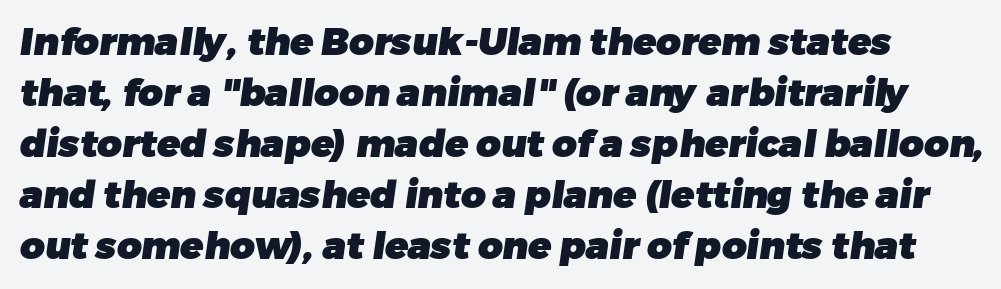
Q: Is the text bold? A: Yes.
Q: Is the typeface a serif or a sans-serif typeface? A: Sans-serif.
Q: Is the text underlined? A: No.
Q: Is the spacing between letters normal or unusually wide? A: Normal.
Q: Is the spacing between lines tight, normal or loose? A: Normal.
Q: Width (condensed, normal, or wide)? A: Normal.
Q: Stroke contrast? A: Low.
Q: x-height? A: Medium.
Q: Monospaced? A: No.
